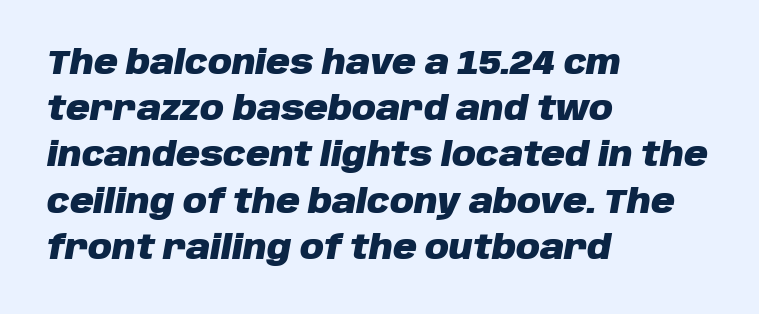
Underlining? Definitely not there. When letters slant like this, we call the style italic. Spacing verdict: proportional, widths tailored to each character. Honestly, the row spacing looks completely unremarkable.
